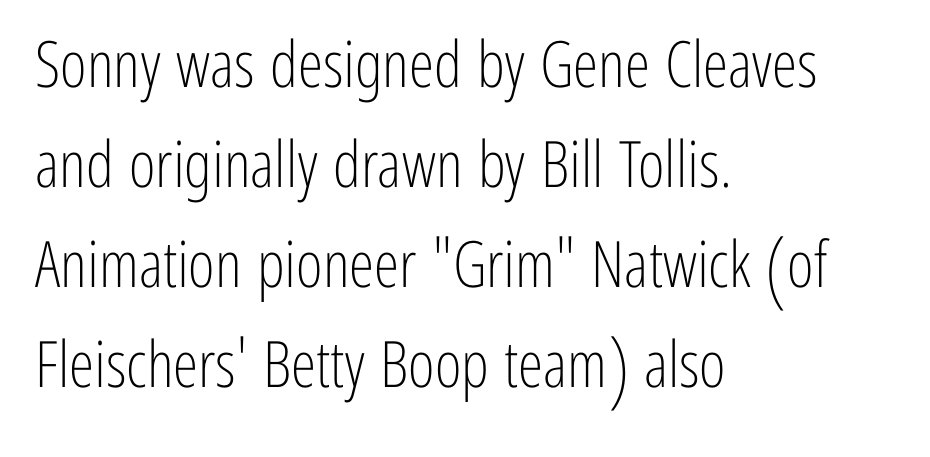
In terms of letterspacing, this is plain default setting. Varying glyph widths throughout — classic text-font behaviour. The space beneath each line is pristine and unruled. To sum up the face: it is a sans, with no serifs.
